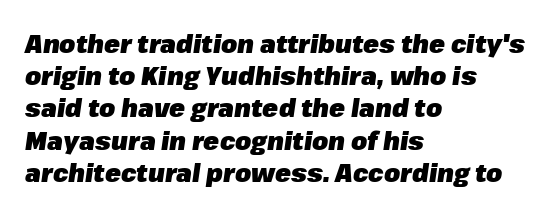
Q: Is the text bold? A: Yes.
Q: Is the text italic (slanted)? A: Yes, it leans right by about 8 degrees.
Q: Is the text underlined? A: No.
Q: How is the paragraph aligned? A: Left-aligned.
Q: Is the spacing between letters normal or unusually wide? A: Normal.
